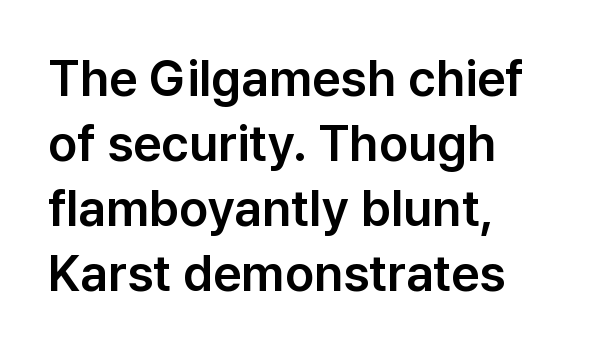
Think of a printed novel: that variable character pitch is what you see here. Designer's note — italics off, roman on. Underlining? Definitely not there. Does the leading feel generous? No, just average.
